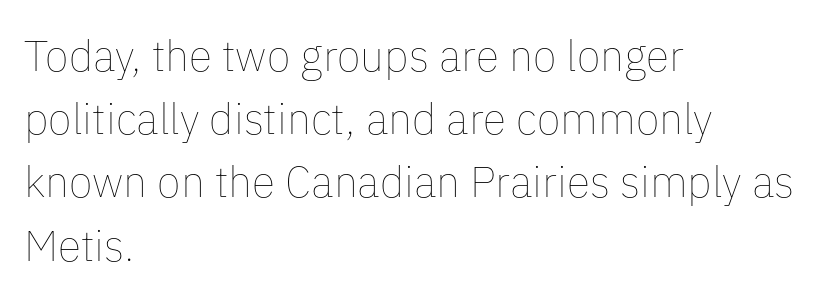
{"italic": "no", "bold": "no", "weight": "thin", "width": "normal", "stroke_contrast": "low", "x_height": "medium", "monospaced": "no", "underline": "no", "align": "left", "line_spacing": "normal", "line_spacing_ratio": 1.47, "letter_spacing": "normal", "letter_spacing_em": 0.0, "glyph_px": 43}
